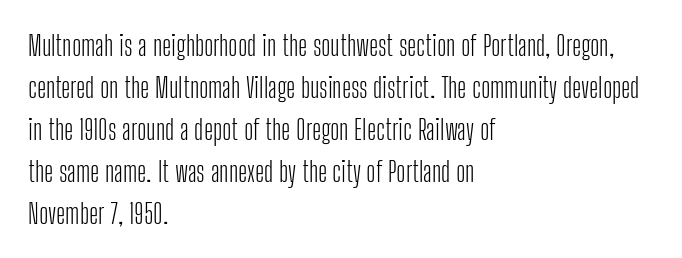
Q: Is the text bold? A: No.
Q: Is the text italic (slanted)? A: No, it is upright.
Q: Is the typeface a serif or a sans-serif typeface? A: Sans-serif.
Q: Is the text underlined? A: No.
Q: How is the paragraph aligned? A: Left-aligned.
Q: Is the spacing between letters normal or unusually wide? A: Normal.
Q: Is the spacing between lines tight, normal or loose? A: Normal.
Q: Width (condensed, normal, or wide)? A: Condensed.
Q: Stroke contrast? A: Low.
Q: x-height? A: Medium.
Q: Monospaced? A: No.
